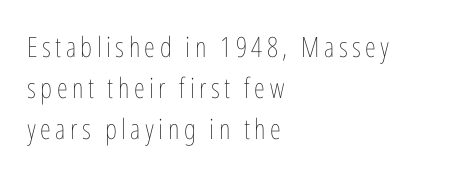
Q: Is the text bold? A: No.
Q: Is the text italic (slanted)? A: No, it is upright.
Q: Is the text underlined? A: No.
Q: How is the paragraph aligned? A: Left-aligned.
Q: Is the spacing between lines tight, normal or loose? A: Normal.
Q: Width (condensed, normal, or wide)? A: Condensed.
Q: Stroke contrast? A: Low.
Q: x-height? A: Medium.
Q: Monospaced? A: No.
